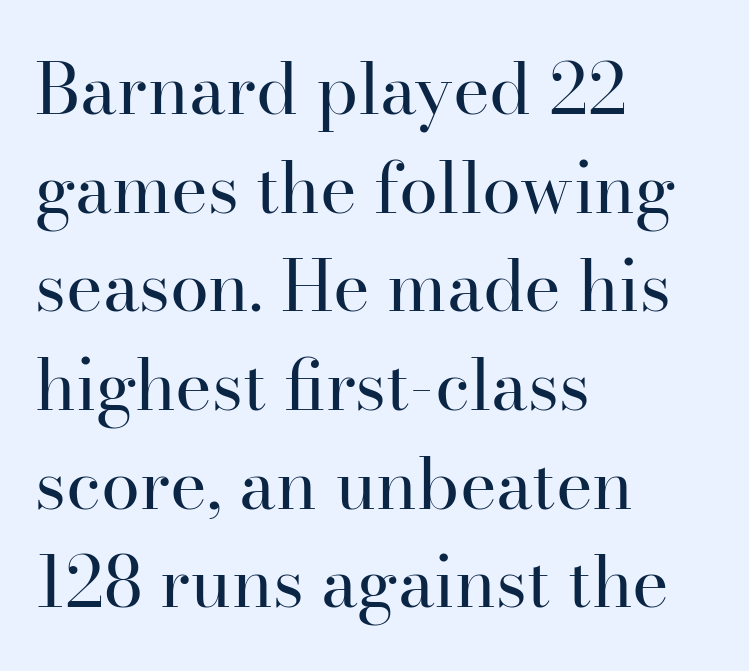
Q: Is the text bold? A: No.
Q: Is the text italic (slanted)? A: No, it is upright.
Q: Is the typeface a serif or a sans-serif typeface? A: Serif.
Q: Is the text underlined? A: No.
Q: How is the paragraph aligned? A: Left-aligned.
Q: Is the spacing between letters normal or unusually wide? A: Normal.
Q: Is the spacing between lines tight, normal or loose? A: Normal.
Q: Width (condensed, normal, or wide)? A: Normal.
Q: Stroke contrast? A: High.
Q: x-height? A: Small.
Q: Monospaced? A: No.
